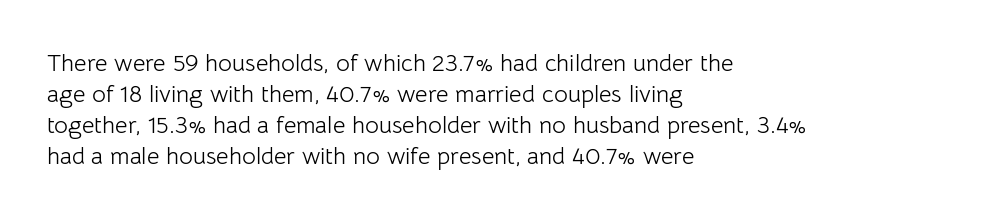
The image shows 24 px text type, upright; set left-aligned, normal line spacing (1.29x), normal letter spacing, not underlined.
